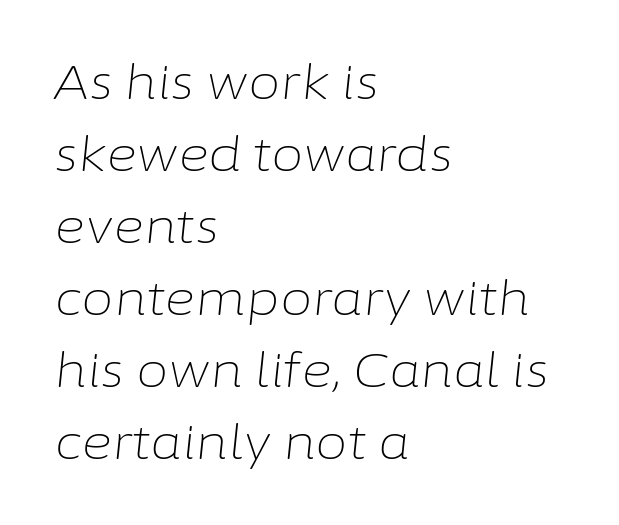
The image shows 47 px light type, italic (leaning right); set left-aligned, normal line spacing (1.53x), normal letter spacing, not underlined; low stroke contrast and a medium x-height.
